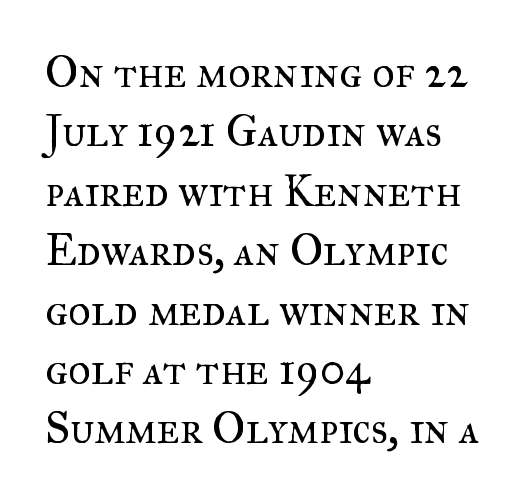
Q: Is the text bold? A: No.
Q: Is the text italic (slanted)? A: No, it is upright.
Q: Is the typeface a serif or a sans-serif typeface? A: Serif.
Q: Is the text underlined? A: No.
Q: How is the paragraph aligned? A: Left-aligned.
Q: Is the spacing between letters normal or unusually wide? A: Normal.
Q: Is the spacing between lines tight, normal or loose? A: Normal.
Q: Width (condensed, normal, or wide)? A: Normal.
Q: Stroke contrast? A: Medium.
Q: x-height? A: Small.
Q: Monospaced? A: No.
